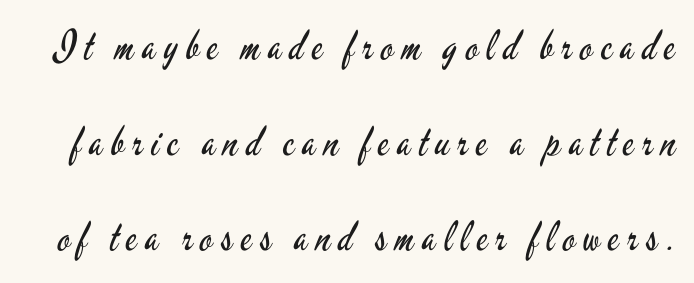
{"serif": "no", "bold": "no", "weight": "regular", "width": "condensed", "stroke_contrast": "low", "x_height": "small", "monospaced": "no", "underline": "no", "line_spacing": "loose", "line_spacing_ratio": 2.33, "letter_spacing": "wide", "letter_spacing_em": 0.2, "glyph_px": 41}
